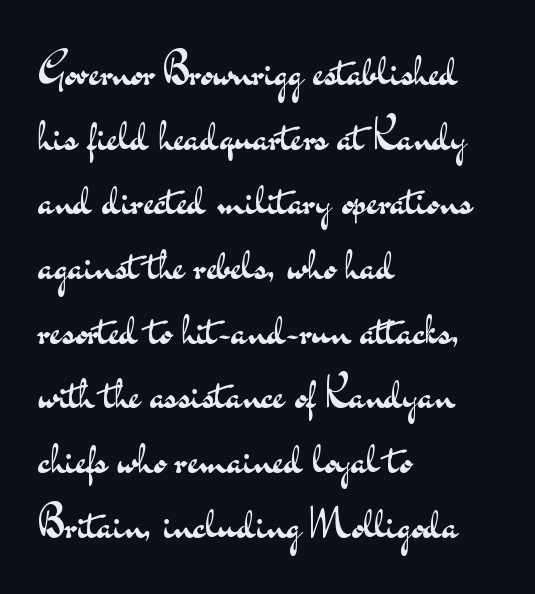
{"serif": "no", "bold": "no", "weight": "regular", "width": "wide", "stroke_contrast": "medium", "x_height": "small", "monospaced": "no", "underline": "no", "align": "left", "line_spacing": "normal", "line_spacing_ratio": 1.47, "letter_spacing": "normal", "letter_spacing_em": 0.0, "glyph_px": 44}
